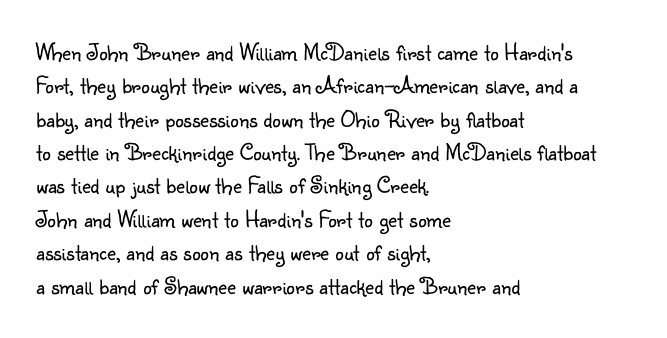
{"italic": "no", "bold": "no", "underline": "no", "align": "left", "line_spacing": "normal", "line_spacing_ratio": 1.39, "letter_spacing": "normal", "letter_spacing_em": 0.0, "glyph_px": 24}
